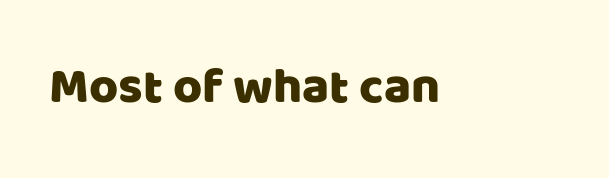
Character widths vary here, with narrow letters taking less room than wide ones. The passage shown is not underscored anywhere. Every stem runs plumb, perpendicular to the baseline. Serif or sans? Sans — the stroke terminals are bare.
